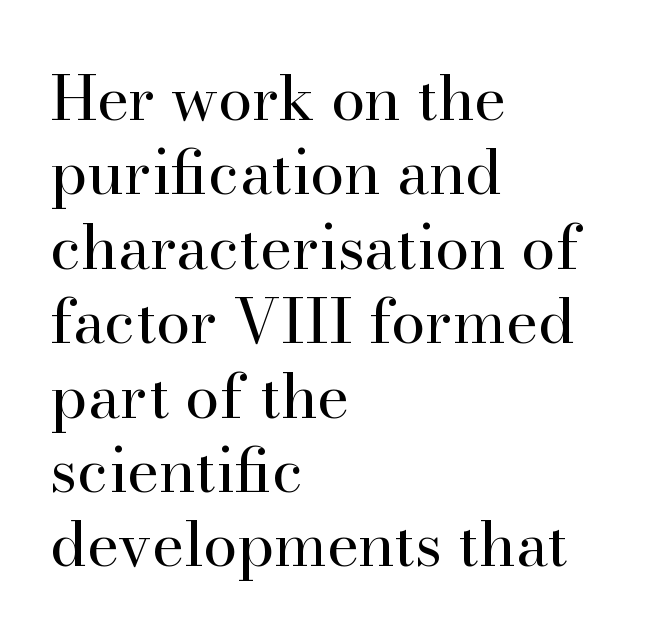
Q: Is the text bold? A: No.
Q: Is the text italic (slanted)? A: No, it is upright.
Q: Is the typeface a serif or a sans-serif typeface? A: Serif.
Q: Is the text underlined? A: No.
Q: How is the paragraph aligned? A: Left-aligned.
Q: Is the spacing between letters normal or unusually wide? A: Normal.
Q: Width (condensed, normal, or wide)? A: Normal.
Q: Stroke contrast? A: High.
Q: x-height? A: Small.
Q: Monospaced? A: No.
